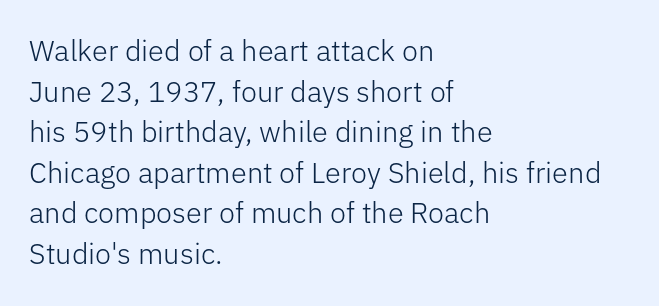
Left-aligned paragraph, ragged on the right. In terms of letterform style, serifs are entirely absent. The font is comparable to plain body text, perhaps lighter. Do the letters lean? They stand straight. Here the designer chose a conventional face with non-uniform glyph widths. A clean baseline with only descenders dipping below it.
